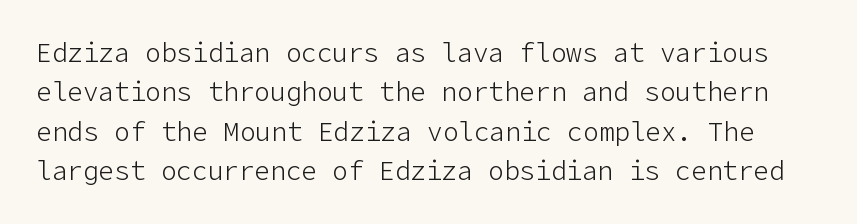
{"italic": "no", "bold": "no", "underline": "no", "line_spacing": "normal", "line_spacing_ratio": 1.51, "letter_spacing": "normal", "letter_spacing_em": 0.0, "glyph_px": 26}
